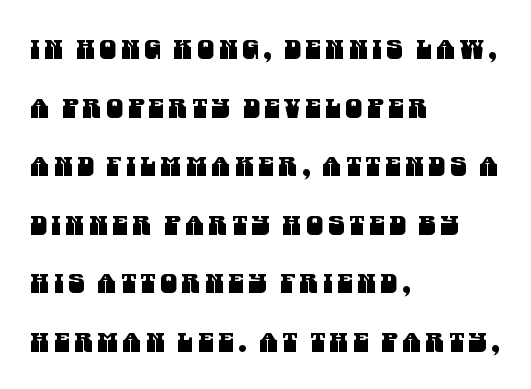
{"underline": "no", "align": "left", "line_spacing": "loose", "line_spacing_ratio": 2.17, "glyph_px": 27}
